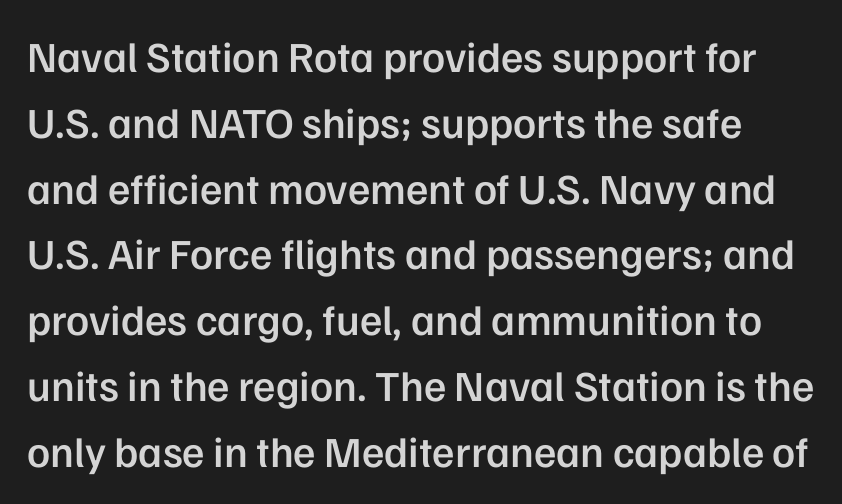
Q: Is the text bold? A: Semi-bold.
Q: Is the text italic (slanted)? A: No, it is upright.
Q: Is the typeface a serif or a sans-serif typeface? A: Sans-serif.
Q: Is the text underlined? A: No.
Q: Is the spacing between letters normal or unusually wide? A: Normal.
Q: Is the spacing between lines tight, normal or loose? A: Normal.
Q: Width (condensed, normal, or wide)? A: Normal.
Q: Stroke contrast? A: Low.
Q: x-height? A: Medium.
Q: Monospaced? A: No.
